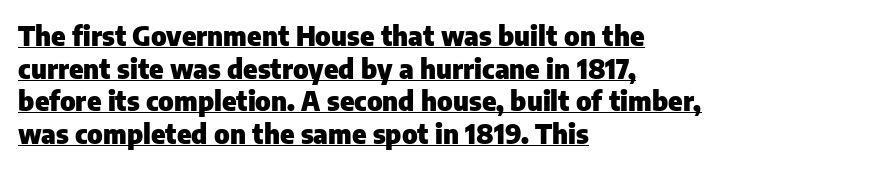
Q: Is the text bold? A: Yes.
Q: Is the text italic (slanted)? A: No, it is upright.
Q: Is the text underlined? A: Yes.
Q: How is the paragraph aligned? A: Left-aligned.
Q: Is the spacing between letters normal or unusually wide? A: Normal.
